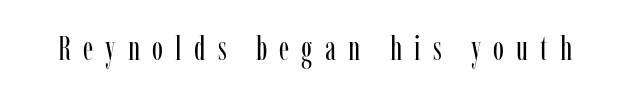
Q: Is the text bold? A: No.
Q: Is the text italic (slanted)? A: No, it is upright.
Q: Is the typeface a serif or a sans-serif typeface? A: Serif.
Q: Is the text underlined? A: No.
Q: Is the spacing between letters normal or unusually wide? A: Unusually wide.
Q: Width (condensed, normal, or wide)? A: Condensed.
Q: Stroke contrast? A: Low.
Q: x-height? A: Medium.
Q: Monospaced? A: No.
